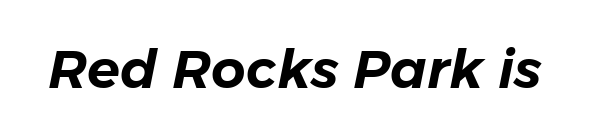
Designer's note — italics engaged. Type without underlining. The rendering keeps characters at their native spacing. The letters advance in unequal steps, a hallmark of proportional type.
